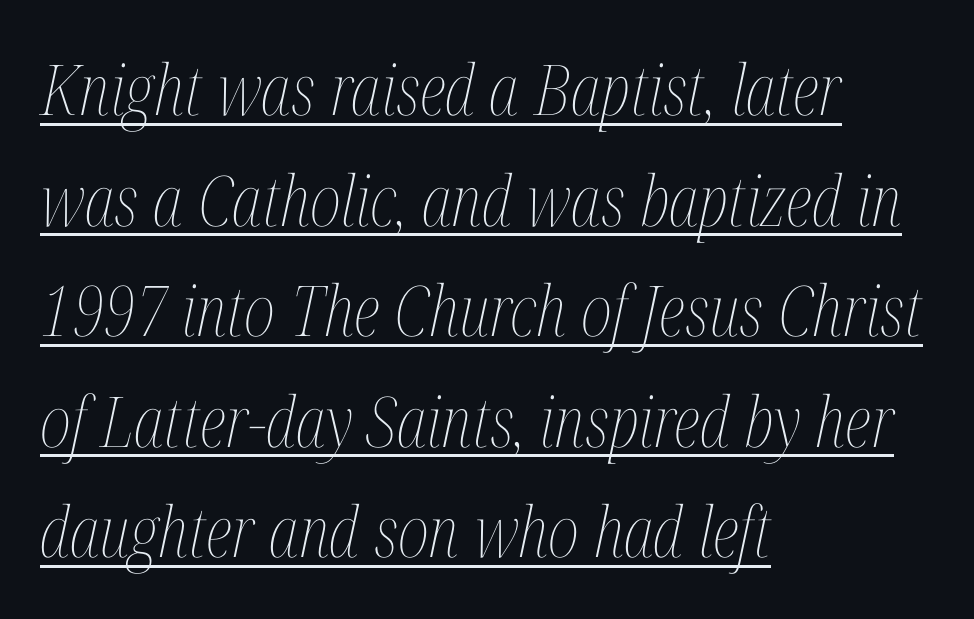
Style check: oblique. Glance below the letters and you will spot a drawn line. Students, observe: this is what conventionally led text looks like. Caption: standard tracking, unaltered.
